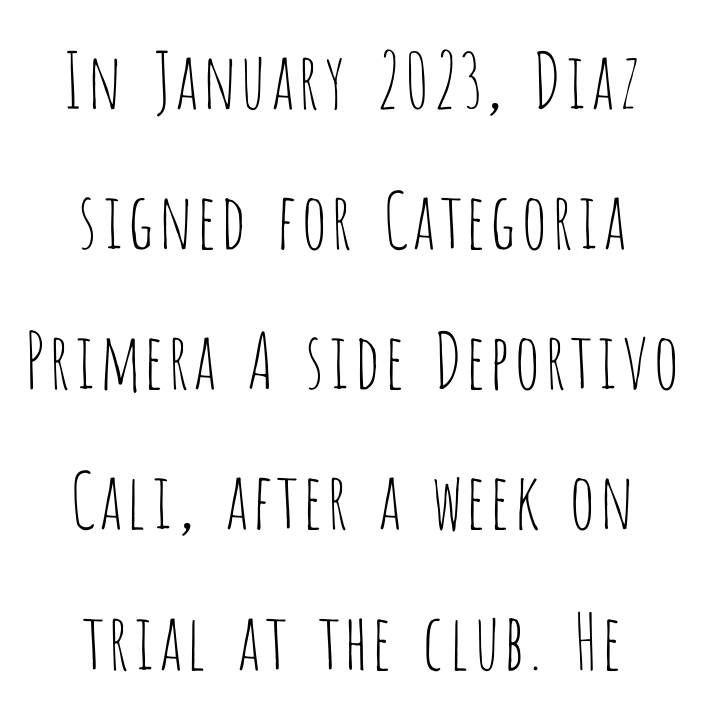
Weight: in the light-to-regular range. These lines were composed using upright roman letters. Nobody touched the tracking dial on this one. Plain, unruled lines of type. Do the characters align in a grid? No, the font is proportional. In terms of letterform style, serifs are entirely absent.
